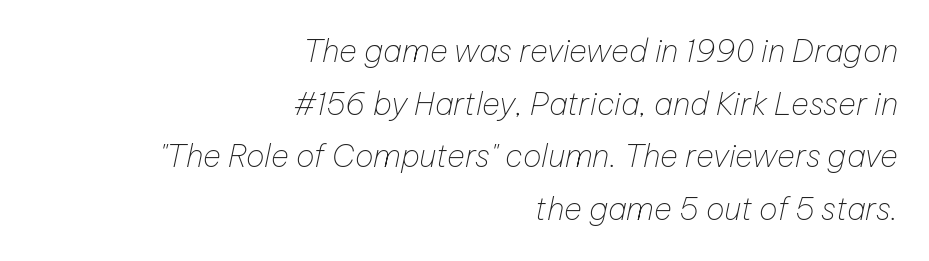
The image shows 31 px thin type, italic (leaning right); set right-aligned, normal line spacing (1.7x), normal letter spacing, not underlined; low stroke contrast and a medium x-height.
